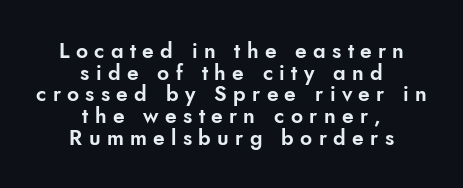
The image shows 21 px text type, upright; set centered, tight line spacing (1.03x), unusually wide letter spacing (+0.3 em), not underlined.
